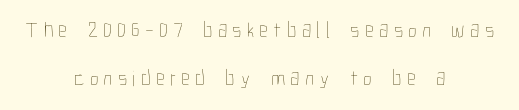
{"italic": "no", "bold": "no", "underline": "no", "align": "center", "line_spacing": "loose", "line_spacing_ratio": 2.2, "letter_spacing": "wide", "letter_spacing_em": 0.24, "glyph_px": 22}
